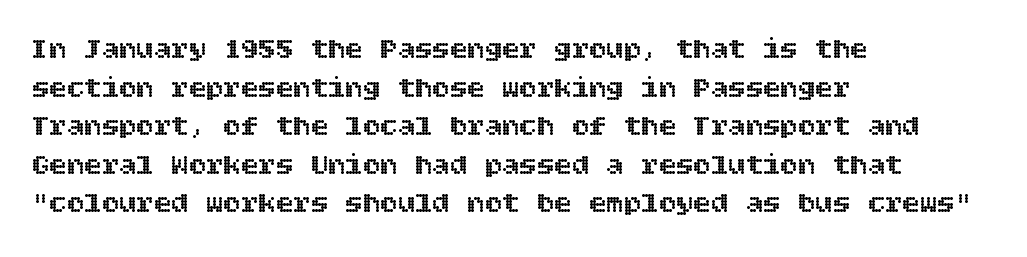
The image shows 29 px text type, upright; set left-aligned, normal line spacing (1.33x), normal letter spacing, not underlined; a large x-height.
